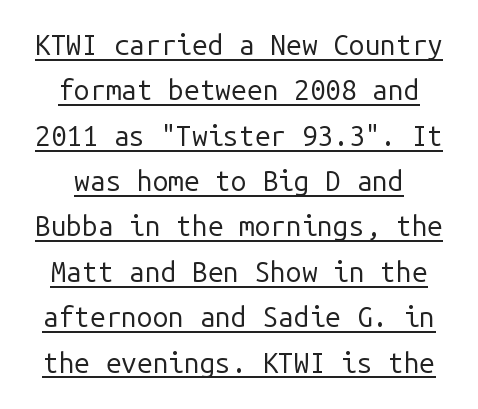
Q: Is the text bold? A: No.
Q: Is the text italic (slanted)? A: No, it is upright.
Q: Is the typeface a serif or a sans-serif typeface? A: Sans-serif.
Q: Is the text underlined? A: Yes.
Q: Is the spacing between letters normal or unusually wide? A: Normal.
Q: Is the spacing between lines tight, normal or loose? A: Normal.
Q: Width (condensed, normal, or wide)? A: Normal.
Q: Stroke contrast? A: Low.
Q: x-height? A: Medium.
Q: Monospaced? A: Yes.
